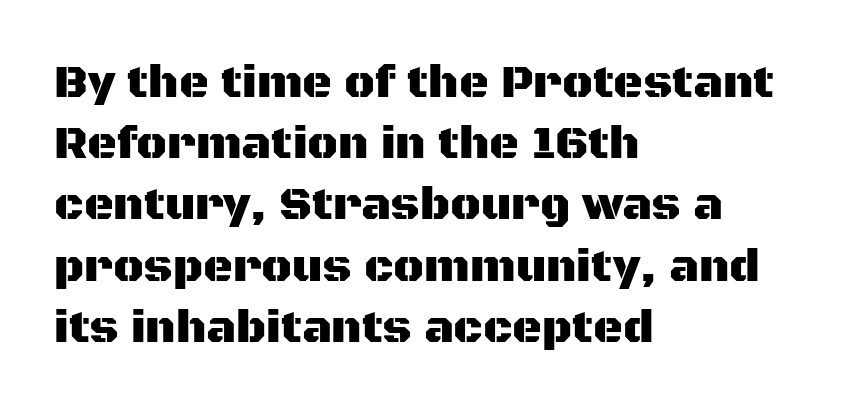
Q: Is the text italic (slanted)? A: No, it is upright.
Q: Is the typeface a serif or a sans-serif typeface? A: Sans-serif.
Q: Is the text underlined? A: No.
Q: How is the paragraph aligned? A: Left-aligned.
Q: Is the spacing between letters normal or unusually wide? A: Normal.
Q: Is the spacing between lines tight, normal or loose? A: Normal.
Q: Width (condensed, normal, or wide)? A: Normal.
Q: Stroke contrast? A: Medium.
Q: x-height? A: Large.
Q: Monospaced? A: No.
